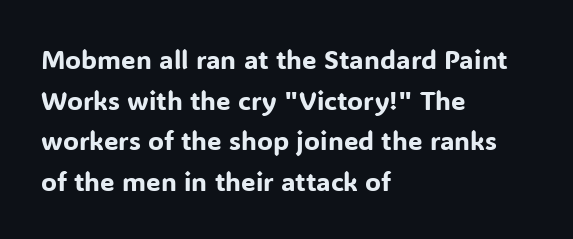
{"italic": "no", "underline": "no", "align": "left", "line_spacing": "normal", "line_spacing_ratio": 1.56, "letter_spacing": "normal", "letter_spacing_em": 0.0, "glyph_px": 26}
